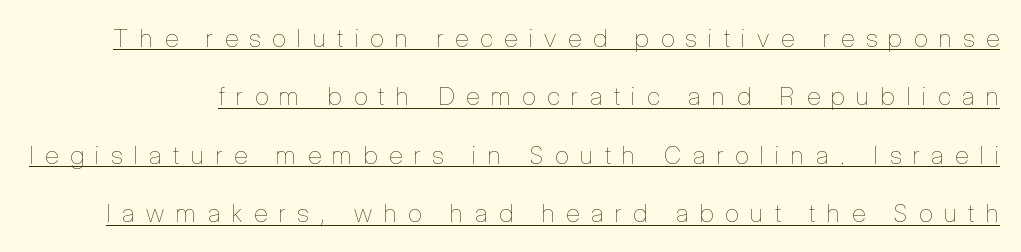
The image shows 25 px text type, upright; set loose line spacing (2.34x), unusually wide letter spacing (+0.47 em), underlined.
